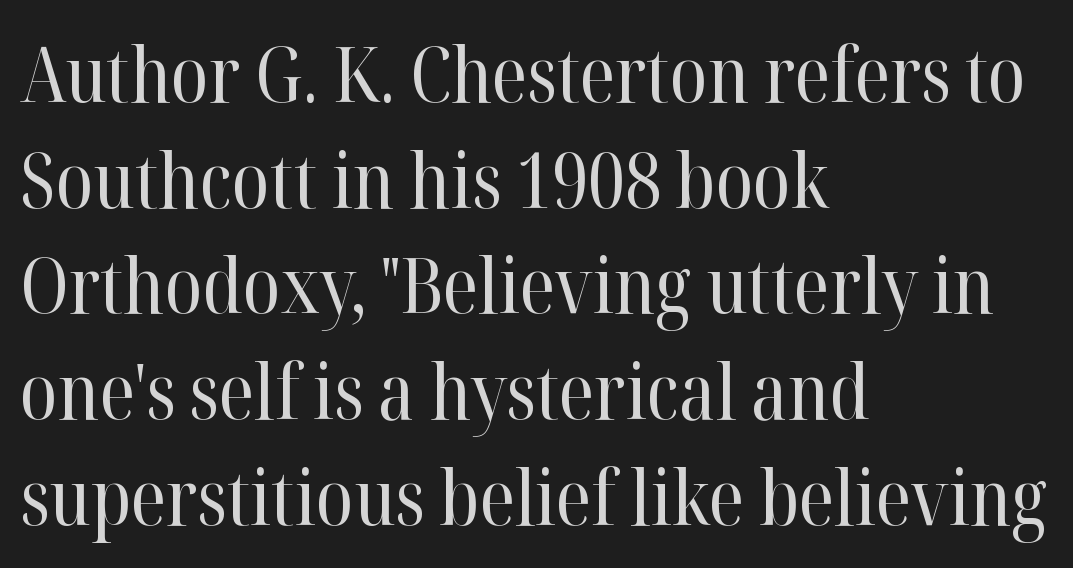
{"serif": "yes", "italic": "no", "bold": "no", "weight": "regular", "width": "normal", "stroke_contrast": "high", "x_height": "medium", "monospaced": "no", "underline": "no", "align": "left", "line_spacing": "normal", "line_spacing_ratio": 1.39, "letter_spacing": "normal", "letter_spacing_em": 0.0, "glyph_px": 76}
